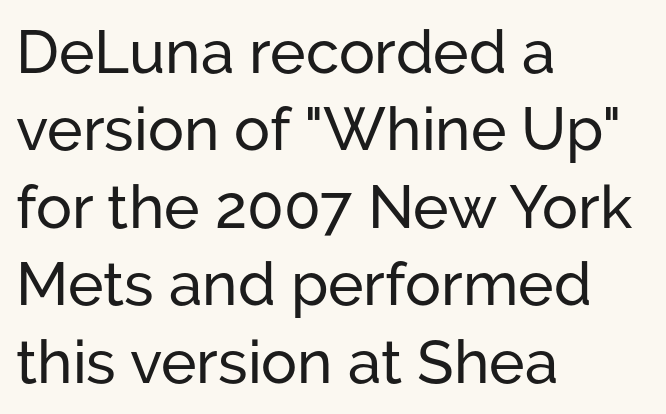
{"serif": "no", "italic": "no", "width": "normal", "stroke_contrast": "low", "x_height": "medium", "monospaced": "no", "underline": "no", "align": "left", "line_spacing": "normal", "line_spacing_ratio": 1.29, "letter_spacing": "normal", "letter_spacing_em": 0.0, "glyph_px": 60}
